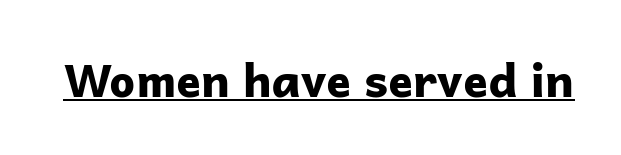
Q: Is the text bold? A: Yes.
Q: Is the text italic (slanted)? A: No, it is upright.
Q: Is the typeface a serif or a sans-serif typeface? A: Sans-serif.
Q: Is the text underlined? A: Yes.
Q: Is the spacing between letters normal or unusually wide? A: Normal.
Q: Width (condensed, normal, or wide)? A: Normal.
Q: Stroke contrast? A: Low.
Q: x-height? A: Medium.
Q: Monospaced? A: No.
